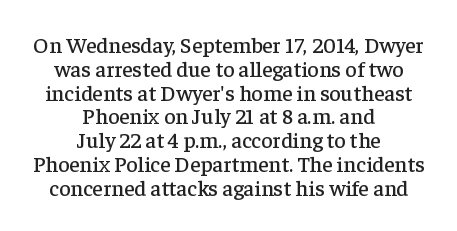
This block would grow much taller if given ordinary leading; it's compressed now. If you folded the block vertically in half, each line would mirror itself in length. Is the letter spacing exaggerated? No — it looks like the ordinary default. The specimen omits any rule beneath the text block's lines.
